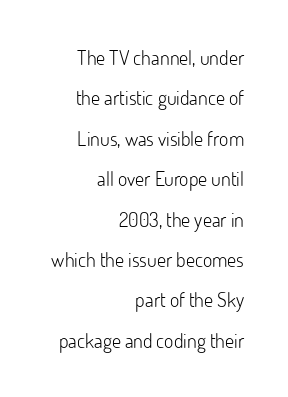
Q: Is the text bold? A: No.
Q: Is the text italic (slanted)? A: No, it is upright.
Q: Is the text underlined? A: No.
Q: How is the paragraph aligned? A: Right-aligned.
Q: Is the spacing between letters normal or unusually wide? A: Normal.
Q: Is the spacing between lines tight, normal or loose? A: Loose.
